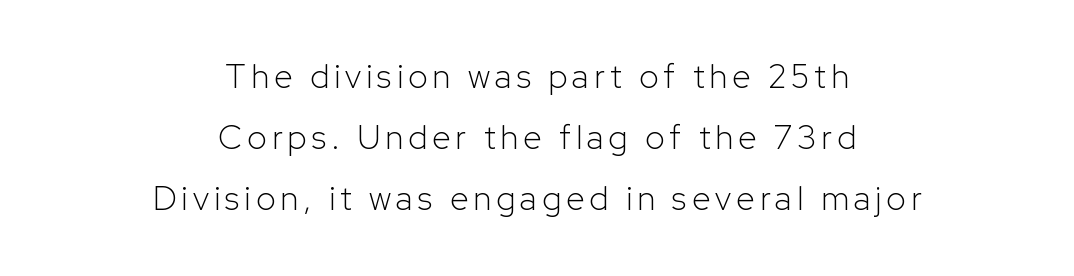
The image shows 33 px light sans-serif type, upright; set centered, line spacing 1.85x, not underlined; low stroke contrast and a medium x-height.
